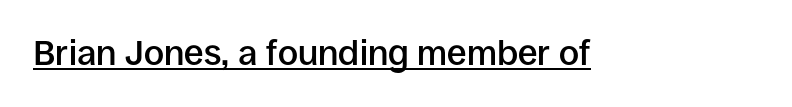
{"serif": "no", "italic": "no", "bold": "semi", "weight": "semibold", "width": "normal", "stroke_contrast": "low", "x_height": "large", "monospaced": "no", "underline": "yes", "letter_spacing": "normal", "letter_spacing_em": 0.0, "glyph_px": 35}
